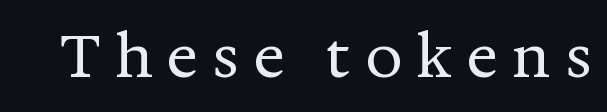
The image shows 59 px regular-weight serif type, upright; set unusually wide letter spacing (+0.24 em), not underlined; medium stroke contrast and a medium x-height.
